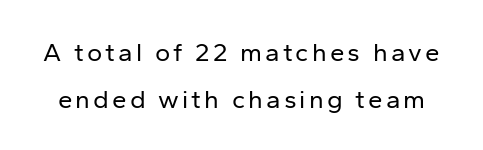
No italicization has been applied; the sample stays upright. Rule under the text: the space is simply empty. Summary of weight: not heavy and not bold.
